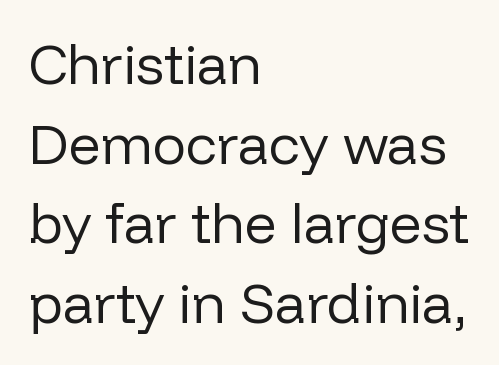
Q: Is the text bold? A: No.
Q: Is the text italic (slanted)? A: No, it is upright.
Q: Is the typeface a serif or a sans-serif typeface? A: Sans-serif.
Q: Is the text underlined? A: No.
Q: How is the paragraph aligned? A: Left-aligned.
Q: Is the spacing between letters normal or unusually wide? A: Normal.
Q: Is the spacing between lines tight, normal or loose? A: Normal.
Q: Width (condensed, normal, or wide)? A: Normal.
Q: Stroke contrast? A: Low.
Q: x-height? A: Medium.
Q: Monospaced? A: No.
